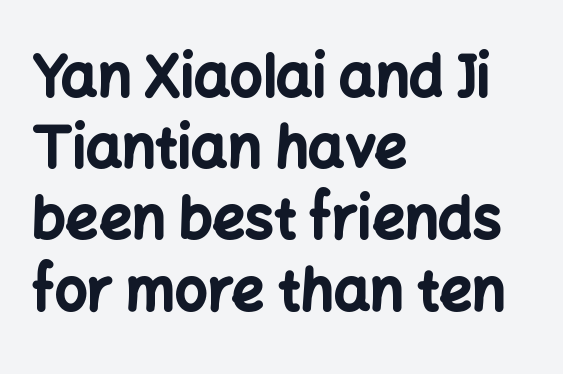
Q: Is the text bold? A: Yes.
Q: Is the text italic (slanted)? A: No, it is upright.
Q: Is the typeface a serif or a sans-serif typeface? A: Sans-serif.
Q: Is the text underlined? A: No.
Q: How is the paragraph aligned? A: Left-aligned.
Q: Is the spacing between letters normal or unusually wide? A: Normal.
Q: Is the spacing between lines tight, normal or loose? A: Normal.
Q: Width (condensed, normal, or wide)? A: Normal.
Q: Stroke contrast? A: Low.
Q: x-height? A: Medium.
Q: Monospaced? A: No.
